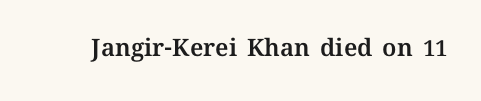
Observe the ordinary spacing: letters are neighbours, not strangers. Underline: absent. Rendered with straight, roman letterforms.
